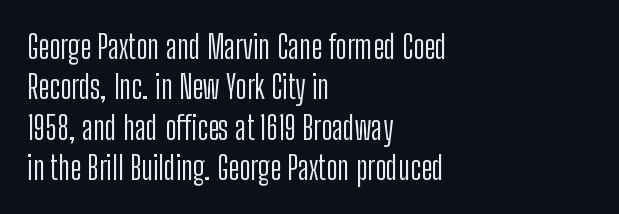
{"serif": "no", "italic": "no", "bold": "no", "weight": "light", "width": "condensed", "stroke_contrast": "low", "x_height": "medium", "monospaced": "no", "underline": "no", "align": "left", "line_spacing": "normal", "line_spacing_ratio": 1.26, "letter_spacing": "normal", "letter_spacing_em": 0.0, "glyph_px": 32}
